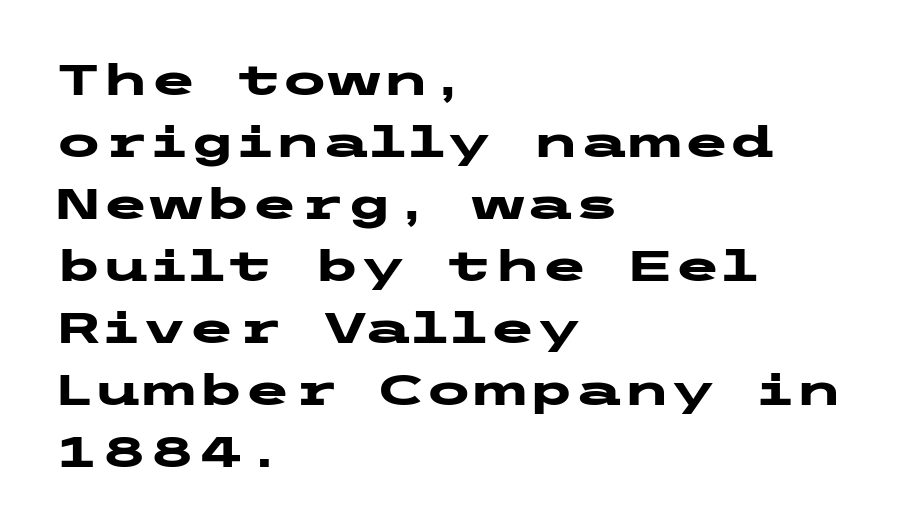
These lines stack with their left ends in a neat column. A clean baseline with only descenders dipping below it. Look at the tracking — it's just the regular setting, nothing added. Posture: straight, roman, zero tilt. Vertical spacing — default. Bold? Absolutely — the strokes are thick and heavy.
